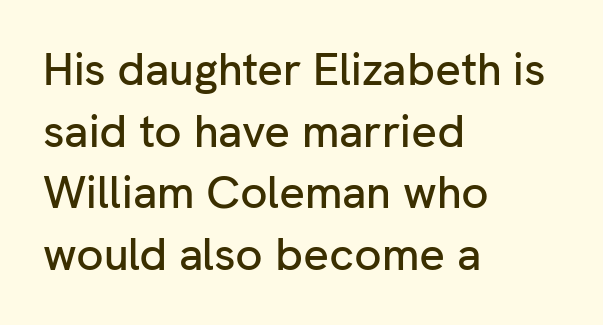
Default kerning and tracking; the words read as compact shapes. The lines in this sample share a left origin and differ only in where they stop. It's the straight-up-and-down kind of type. Here the designer chose a conventional face with non-uniform glyph widths. Regular leading. The typeface chosen for these lines omits serifs.
